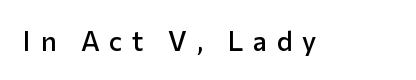
{"italic": "no", "bold": "semi", "underline": "no", "letter_spacing": "wide", "letter_spacing_em": 0.36, "glyph_px": 27}
